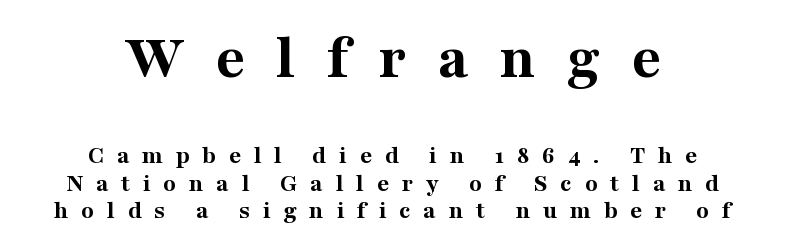
The image shows 64 px bold serif type, upright; set centered, tight line spacing (1.06x), unusually wide letter spacing (+0.49 em), not underlined; the first (top) block is 2.46x larger; medium stroke contrast and a medium x-height.
